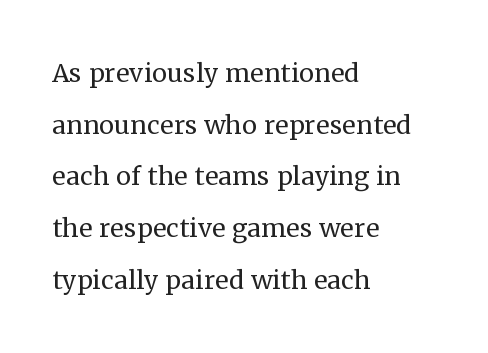
Q: Is the text bold? A: No.
Q: Is the text italic (slanted)? A: No, it is upright.
Q: Is the typeface a serif or a sans-serif typeface? A: Serif.
Q: Is the text underlined? A: No.
Q: How is the paragraph aligned? A: Left-aligned.
Q: Is the spacing between letters normal or unusually wide? A: Normal.
Q: Is the spacing between lines tight, normal or loose? A: Normal.
Q: Width (condensed, normal, or wide)? A: Normal.
Q: Stroke contrast? A: Medium.
Q: x-height? A: Medium.
Q: Monospaced? A: No.
